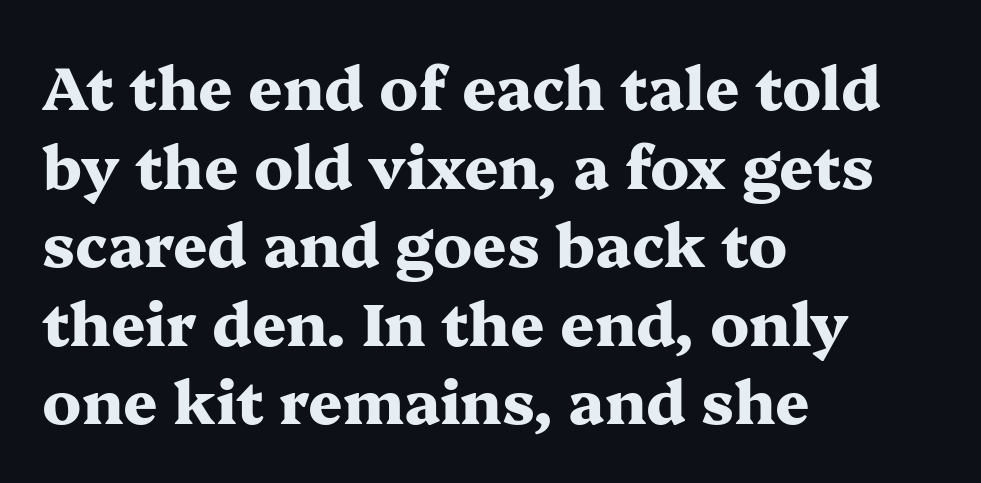
{"serif": "yes", "italic": "no", "bold": "yes", "weight": "heavy", "width": "wide", "stroke_contrast": "medium", "x_height": "medium", "monospaced": "no", "underline": "no", "align": "left", "line_spacing": "normal", "line_spacing_ratio": 1.31, "letter_spacing": "normal", "letter_spacing_em": 0.0, "glyph_px": 60}
